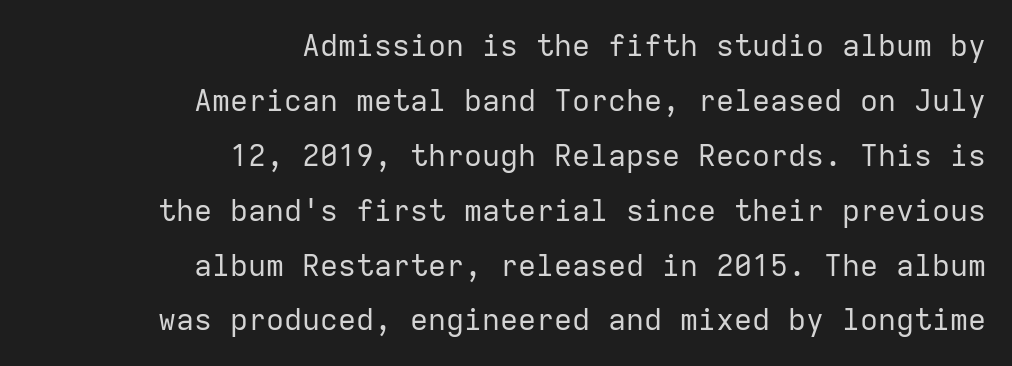
The image shows 30 px regular-weight sans-serif type, upright, monospaced; set right-aligned, line spacing 1.83x, normal letter spacing, not underlined; low stroke contrast and a medium x-height.
